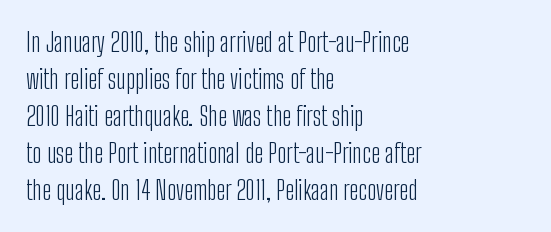
Q: Is the text bold? A: No.
Q: Is the text italic (slanted)? A: No, it is upright.
Q: Is the text underlined? A: No.
Q: How is the paragraph aligned? A: Left-aligned.
Q: Is the spacing between letters normal or unusually wide? A: Normal.
Q: Is the spacing between lines tight, normal or loose? A: Normal.
